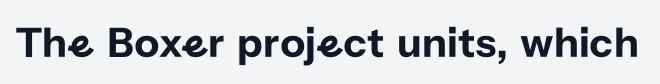
The image shows 44 px sans-serif type, upright; set normal letter spacing, not underlined; low stroke contrast and a medium x-height.
